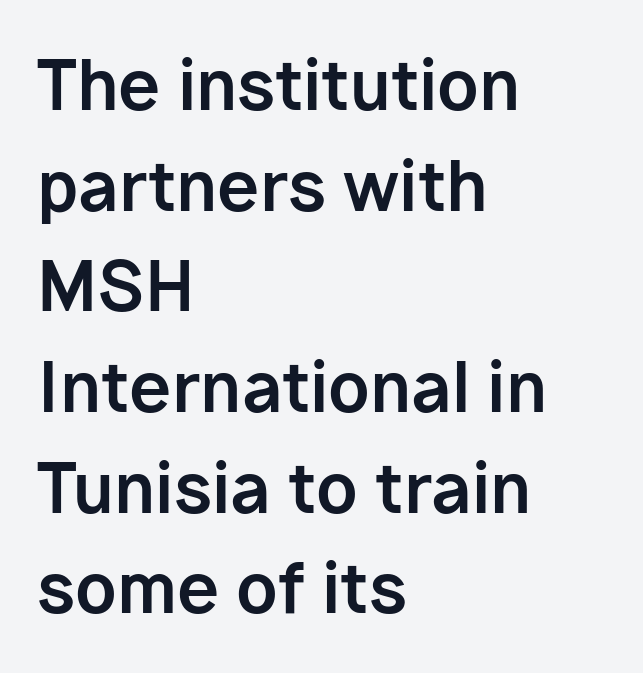
What's the leading like? Ordinary, nothing unusual. What kind of face is this? One without serifs — a sans. Character widths vary here, with narrow letters taking less room than wide ones. A roman cut, with each character standing at attention.
